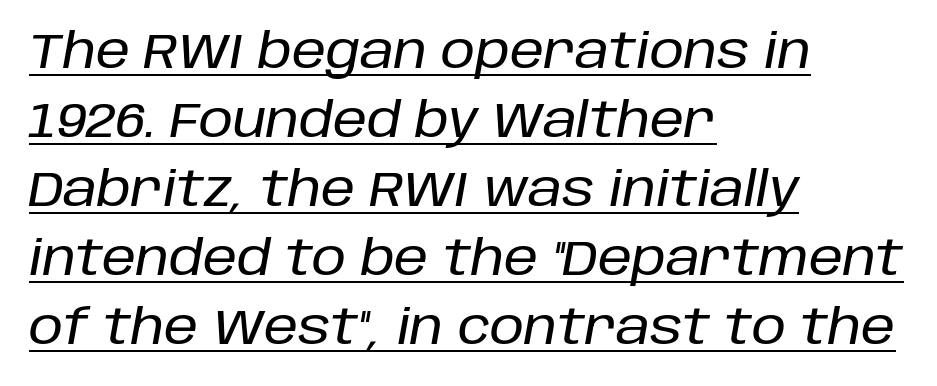
It's the slanting kind of type. Horizontally, the lines are justified to the leading edge only. A typesetter would call this proportional, since set widths differ per character. This sample carries an underscore along the baseline area.
